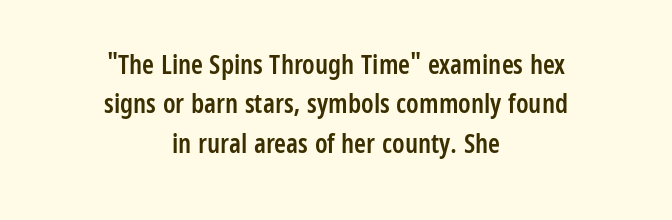
Any mark beneath the type? The region is blank. Characters remain perfectly vertical along every line. Every row of glyphs is offset so its center matches the block's center. Tracking value appears to be zero — textbook default spacing.
